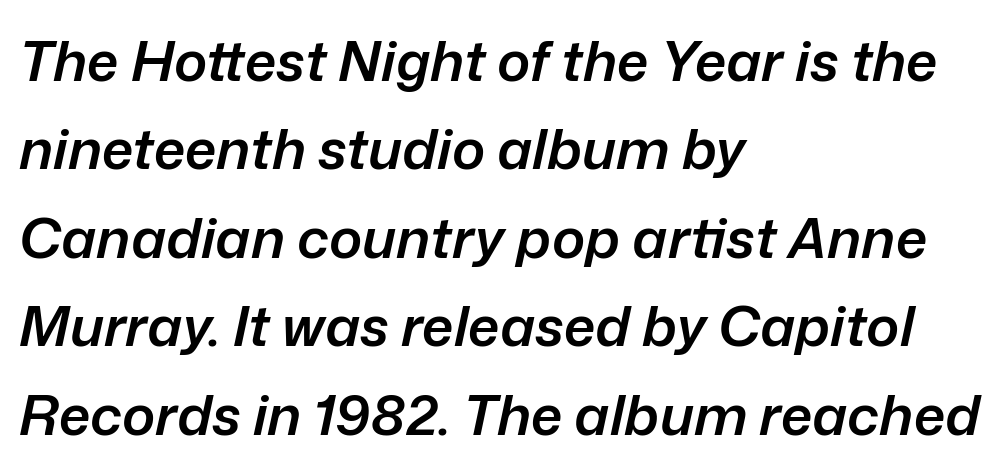
Each new line begins a customary step beneath the previous one. The font is running at a semibold setting, under full bold. This sample uses an oblique cut, with every glyph tilted off the vertical. How are the letters spaced? Ordinarily, with no added tracking. Clear beneath every line of the passage.
